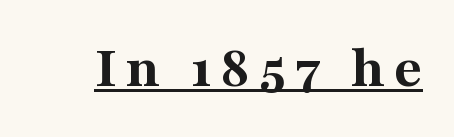
Stroke terminals: seriffed. In terms of posture, this sample is upright. Heavy, bold letterforms. Proportional: the letters do not fall into vertical columns. The lettering is marked with a stroke running underneath it.
